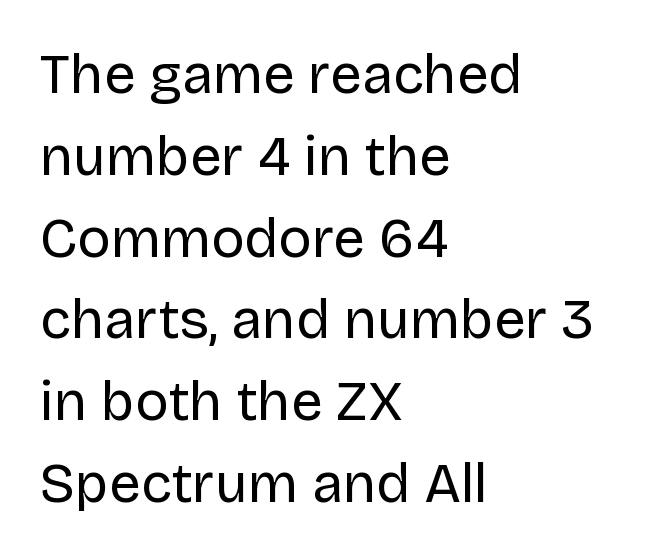
Q: Is the text bold? A: No.
Q: Is the text italic (slanted)? A: No, it is upright.
Q: Is the typeface a serif or a sans-serif typeface? A: Sans-serif.
Q: Is the text underlined? A: No.
Q: How is the paragraph aligned? A: Left-aligned.
Q: Is the spacing between letters normal or unusually wide? A: Normal.
Q: Is the spacing between lines tight, normal or loose? A: Normal.
Q: Width (condensed, normal, or wide)? A: Normal.
Q: Stroke contrast? A: Low.
Q: x-height? A: Large.
Q: Monospaced? A: No.
